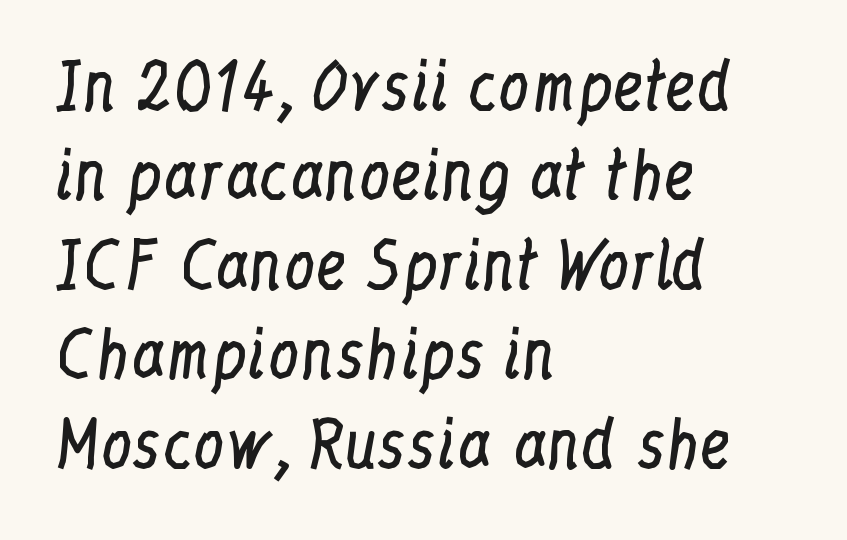
{"serif": "yes", "bold": "no", "weight": "regular", "width": "condensed", "stroke_contrast": "low", "x_height": "medium", "monospaced": "no", "underline": "no", "align": "left", "line_spacing": "normal", "line_spacing_ratio": 1.42, "letter_spacing": "normal", "letter_spacing_em": 0.0, "glyph_px": 63}
